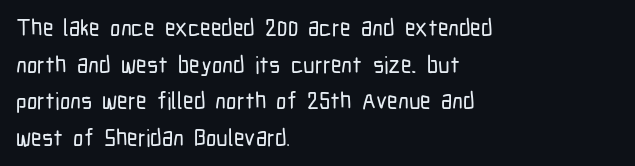
Rendered with straight, roman letterforms. Notice how the passage keeps a crisp vertical edge on the left only. A typesetter would call this leading conventional body-copy spacing. Is the letter spacing exaggerated? No — it looks like the ordinary default.
